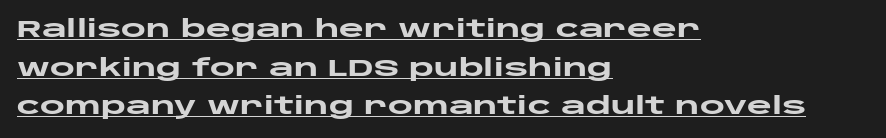
The image shows 24 px bold type, upright; set left-aligned, normal line spacing (1.61x), normal letter spacing, underlined.
